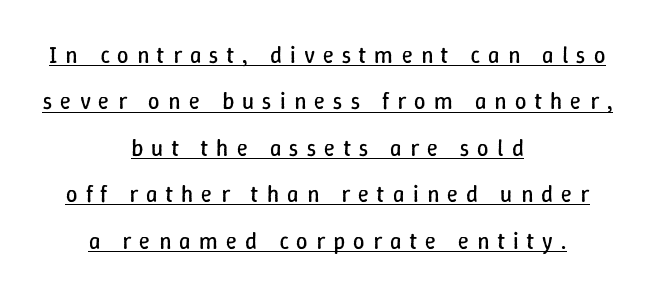
The image shows 23 px text type, upright; set centered, loose line spacing (2.02x), unusually wide letter spacing (+0.35 em), underlined.
